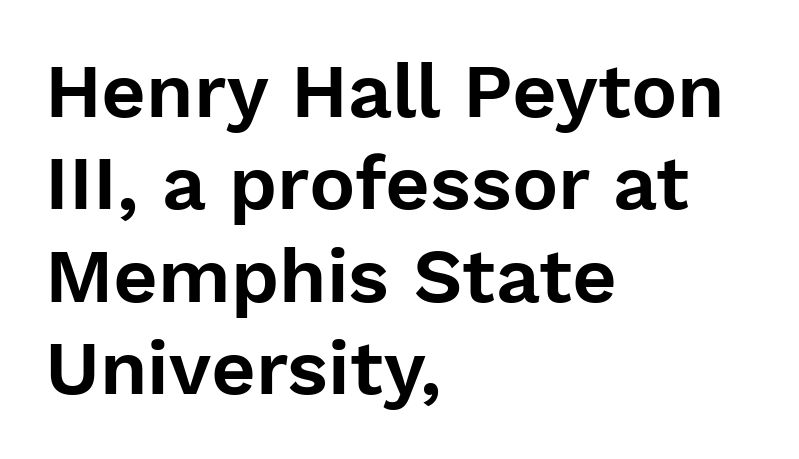
The image shows 77 px sans-serif type, upright; set left-aligned, line spacing 1.2x, normal letter spacing, not underlined; low stroke contrast and a medium x-height.
